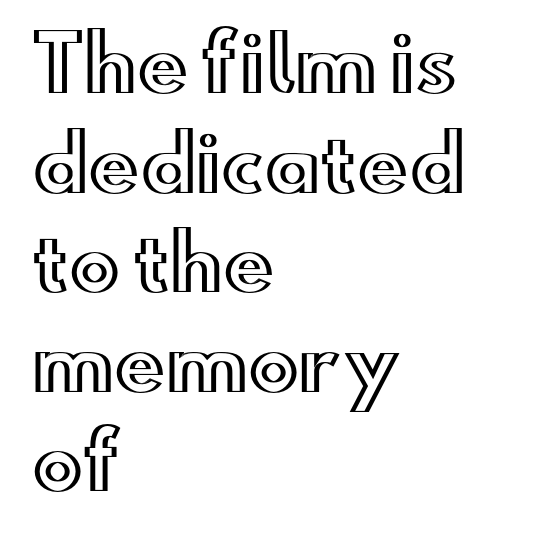
The image shows 76 px wide type, upright; set left-aligned, normal line spacing (1.31x), normal letter spacing, not underlined; a small x-height.
